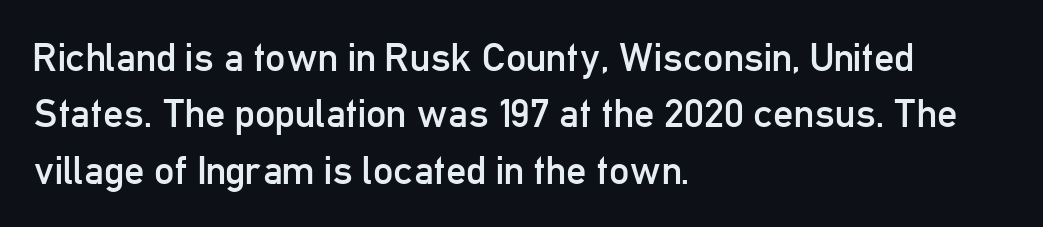
The passage shown is typed in a proportional face where columns would drift. Characters follow at the spacing the type designer built in. This is the regular roman posture of the typeface. The line-height multiplier appears to be the usual default.
